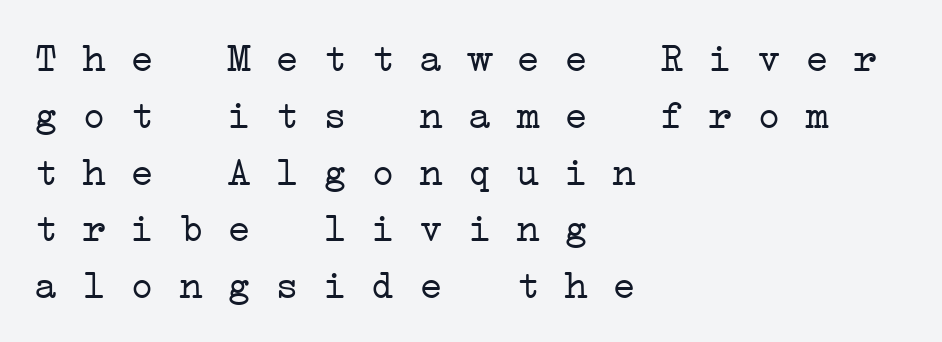
The image shows 40 px light, wide serif type, monospaced; set left-aligned, normal line spacing (1.42x), normal letter spacing, not underlined; low stroke contrast and a medium x-height.
